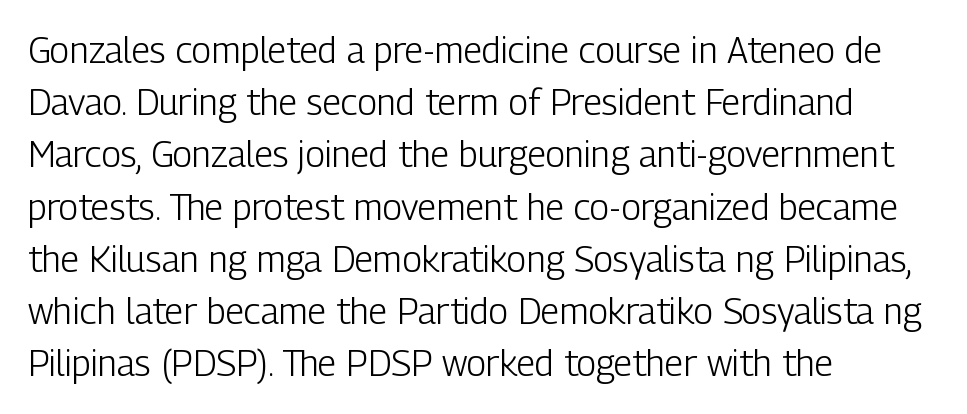
Q: Is the text bold? A: No.
Q: Is the text italic (slanted)? A: No, it is upright.
Q: Is the typeface a serif or a sans-serif typeface? A: Sans-serif.
Q: Is the text underlined? A: No.
Q: How is the paragraph aligned? A: Left-aligned.
Q: Is the spacing between letters normal or unusually wide? A: Normal.
Q: Is the spacing between lines tight, normal or loose? A: Normal.
Q: Width (condensed, normal, or wide)? A: Condensed.
Q: Stroke contrast? A: Low.
Q: x-height? A: Medium.
Q: Monospaced? A: No.
